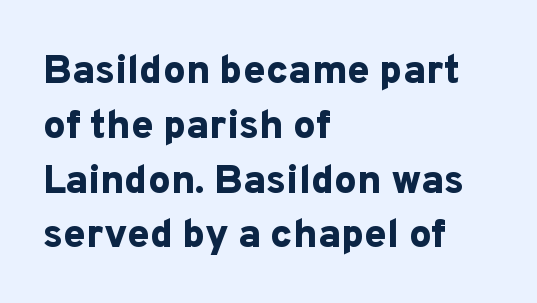
Q: Is the text bold? A: Yes.
Q: Is the text italic (slanted)? A: No, it is upright.
Q: Is the typeface a serif or a sans-serif typeface? A: Sans-serif.
Q: Is the text underlined? A: No.
Q: How is the paragraph aligned? A: Left-aligned.
Q: Is the spacing between letters normal or unusually wide? A: Normal.
Q: Is the spacing between lines tight, normal or loose? A: Normal.
Q: Width (condensed, normal, or wide)? A: Normal.
Q: Stroke contrast? A: Low.
Q: x-height? A: Medium.
Q: Monospaced? A: No.
